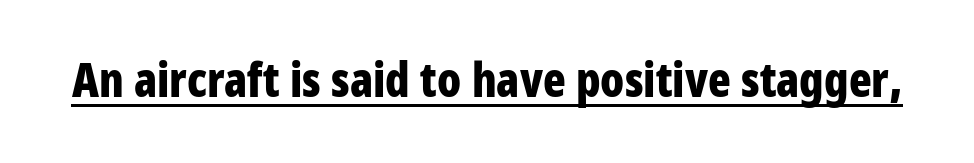
Q: Is the text bold? A: Yes.
Q: Is the text italic (slanted)? A: No, it is upright.
Q: Is the typeface a serif or a sans-serif typeface? A: Sans-serif.
Q: Is the text underlined? A: Yes.
Q: Is the spacing between letters normal or unusually wide? A: Normal.
Q: Width (condensed, normal, or wide)? A: Condensed.
Q: Stroke contrast? A: Low.
Q: x-height? A: Large.
Q: Monospaced? A: No.
